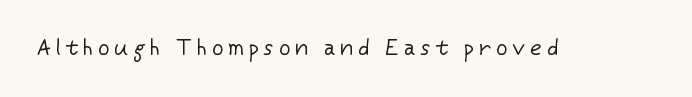
Substantial extra tracking has been applied to these lines. Each row of text sits above clean, open space. Nothing heavy about these letters — not bold at all. Ordinary non-slanted type is in use.
